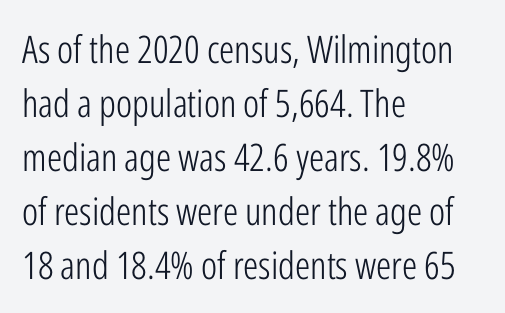
{"serif": "no", "italic": "no", "bold": "no", "weight": "light", "width": "condensed", "stroke_contrast": "low", "x_height": "medium", "monospaced": "no", "underline": "no", "align": "left", "line_spacing": "normal", "line_spacing_ratio": 1.42, "letter_spacing": "normal", "letter_spacing_em": 0.0, "glyph_px": 38}
